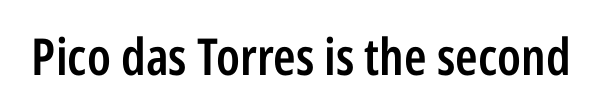
{"serif": "no", "italic": "no", "bold": "semi", "weight": "semibold", "width": "condensed", "stroke_contrast": "low", "x_height": "medium", "monospaced": "no", "underline": "no", "letter_spacing": "normal", "letter_spacing_em": 0.0, "glyph_px": 51}
